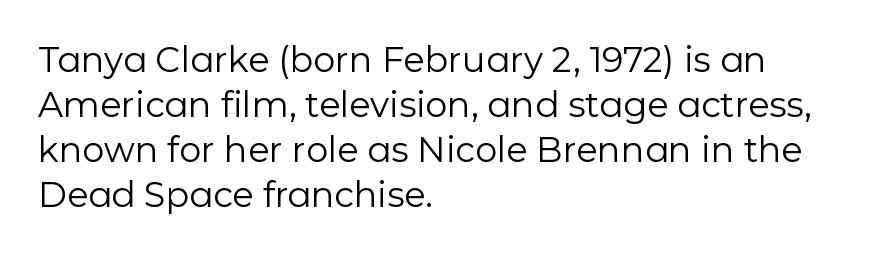
Q: Is the text bold? A: No.
Q: Is the text italic (slanted)? A: No, it is upright.
Q: Is the typeface a serif or a sans-serif typeface? A: Sans-serif.
Q: Is the text underlined? A: No.
Q: How is the paragraph aligned? A: Left-aligned.
Q: Is the spacing between letters normal or unusually wide? A: Normal.
Q: Is the spacing between lines tight, normal or loose? A: Normal.
Q: Width (condensed, normal, or wide)? A: Normal.
Q: Stroke contrast? A: Low.
Q: x-height? A: Medium.
Q: Monospaced? A: No.
